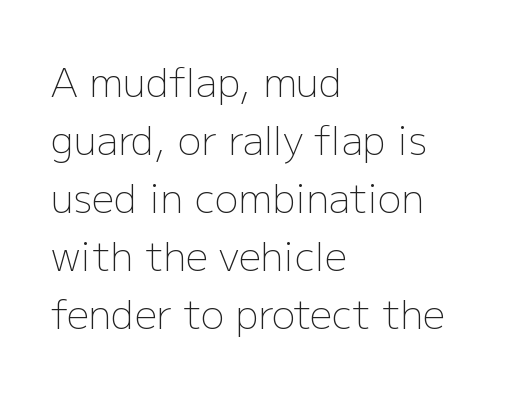
The image shows 39 px light sans-serif type, upright; set left-aligned, normal line spacing (1.49x), normal letter spacing, not underlined; low stroke contrast and a medium x-height.
